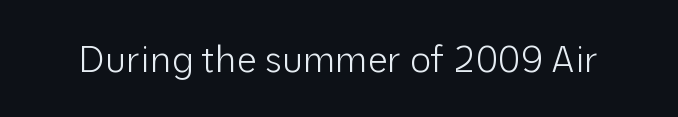
Q: Is the text bold? A: No.
Q: Is the text italic (slanted)? A: No, it is upright.
Q: Is the typeface a serif or a sans-serif typeface? A: Sans-serif.
Q: Is the text underlined? A: No.
Q: Is the spacing between letters normal or unusually wide? A: Normal.
Q: Width (condensed, normal, or wide)? A: Normal.
Q: Stroke contrast? A: Low.
Q: x-height? A: Medium.
Q: Monospaced? A: No.
